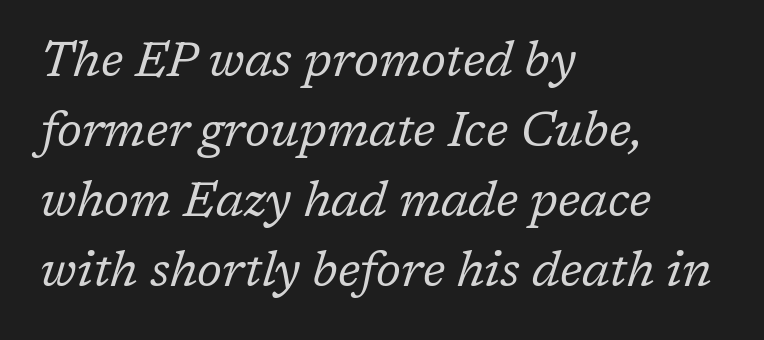
Q: Is the text bold? A: No.
Q: Is the text italic (slanted)? A: Yes, it leans right by about 17 degrees.
Q: Is the typeface a serif or a sans-serif typeface? A: Serif.
Q: Is the text underlined? A: No.
Q: How is the paragraph aligned? A: Left-aligned.
Q: Is the spacing between letters normal or unusually wide? A: Normal.
Q: Is the spacing between lines tight, normal or loose? A: Normal.
Q: Width (condensed, normal, or wide)? A: Normal.
Q: Stroke contrast? A: Low.
Q: x-height? A: Medium.
Q: Monospaced? A: No.
